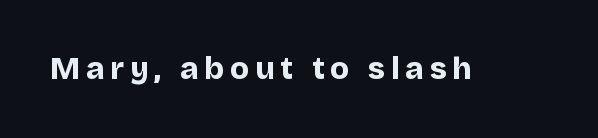
{"serif": "no", "italic": "no", "bold": "yes", "weight": "bold", "width": "normal", "stroke_contrast": "low", "x_height": "large", "monospaced": "no", "underline": "no", "glyph_px": 31}
